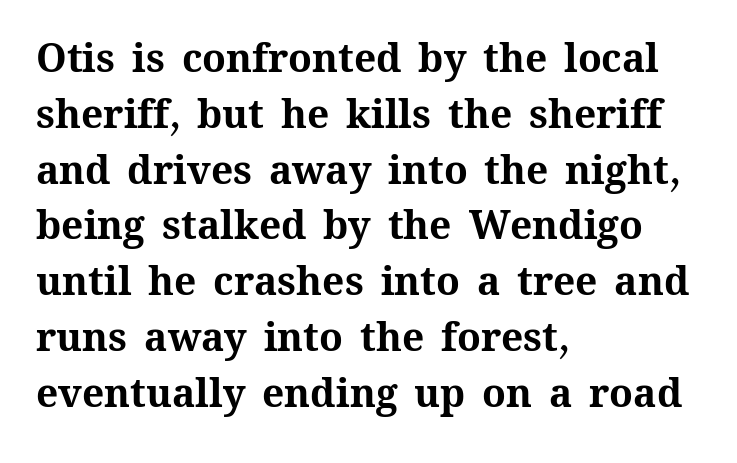
{"italic": "no", "bold": "yes", "weight": "bold", "width": "normal", "stroke_contrast": "medium", "x_height": "medium", "monospaced": "no", "underline": "no", "align": "left", "line_spacing": "normal", "line_spacing_ratio": 1.43, "letter_spacing": "normal", "letter_spacing_em": 0.0, "glyph_px": 39}
